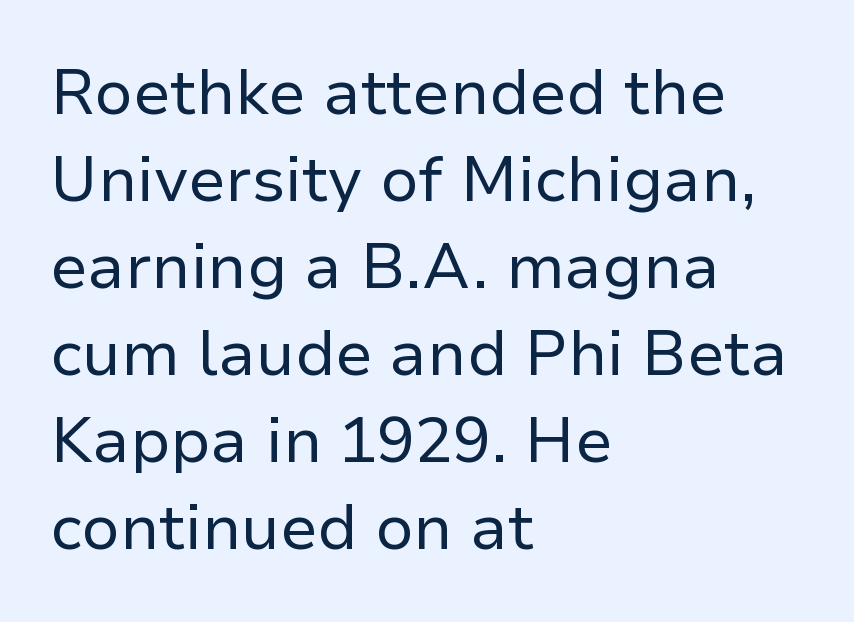
{"serif": "no", "italic": "no", "bold": "no", "weight": "regular", "width": "normal", "stroke_contrast": "low", "x_height": "medium", "monospaced": "no", "underline": "no", "align": "left", "line_spacing": "normal", "line_spacing_ratio": 1.38, "letter_spacing": "normal", "letter_spacing_em": 0.0, "glyph_px": 63}
